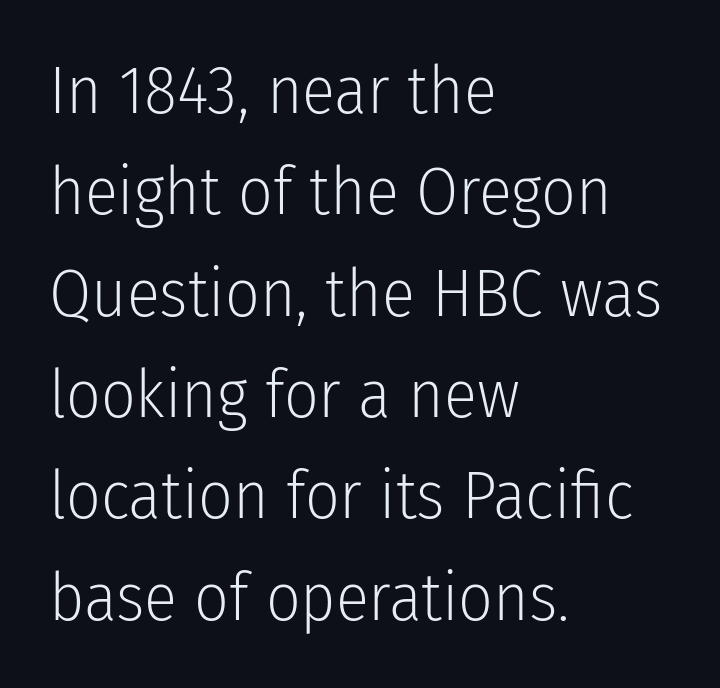
{"serif": "no", "italic": "no", "bold": "no", "weight": "light", "width": "condensed", "stroke_contrast": "low", "x_height": "medium", "monospaced": "no", "underline": "no", "align": "left", "line_spacing": "normal", "line_spacing_ratio": 1.49, "letter_spacing": "normal", "letter_spacing_em": 0.0, "glyph_px": 68}
